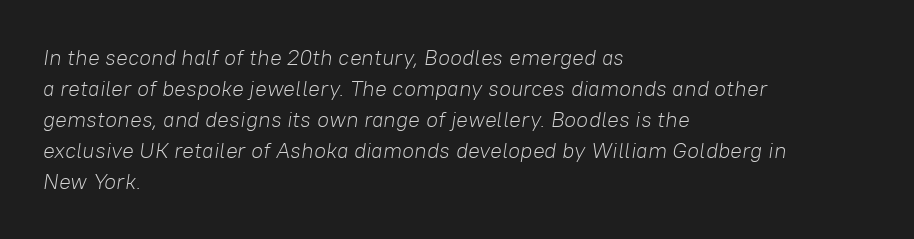
The image shows 22 px text type, italic (leaning right); set left-aligned, normal line spacing (1.41x), normal letter spacing, not underlined.
